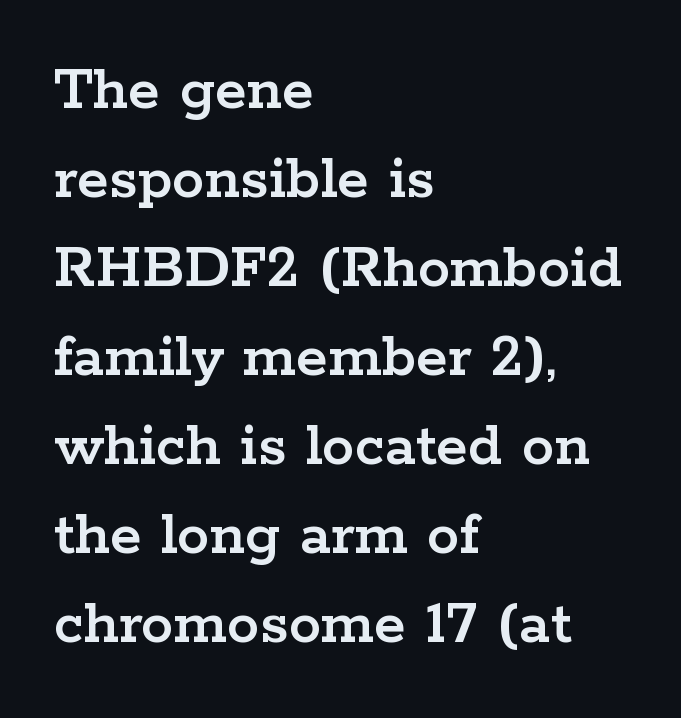
These lines are rendered in a variable-pitch font. The baseline area is clear. Regular leading. Every row of glyphs begins at an identical x-position on the left. This is serif lettering, the kind often seen in printed books.
